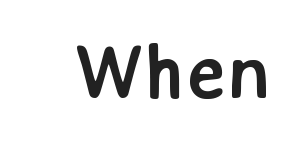
Do the characters align in a grid? No, the font is proportional. A roman cut, with each character standing at attention. Glyph-to-glyph distance matches everyday printed text. No word sits above an underline. Letterform terminals end flat and unadorned throughout the passage.
